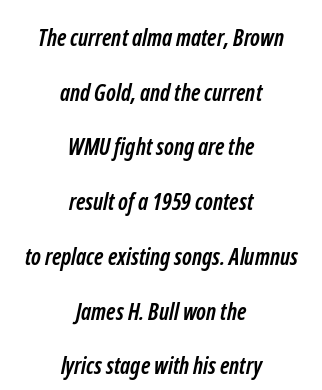
The image shows 23 px bold type; set centered, loose line spacing (2.38x), normal letter spacing, not underlined.
